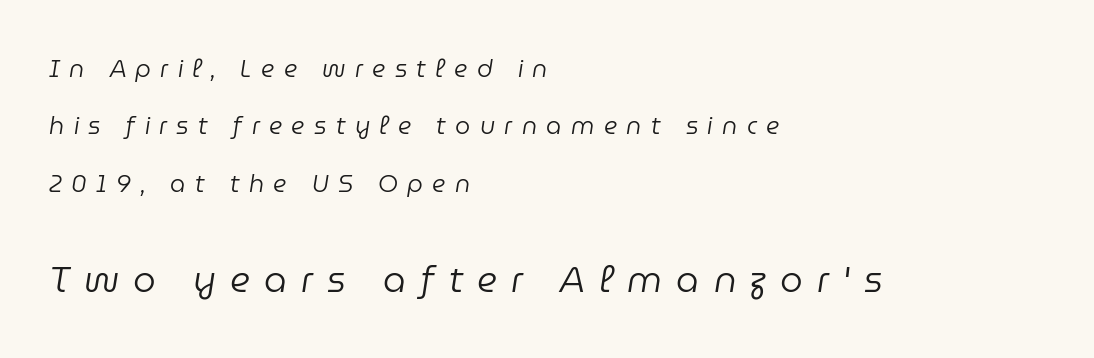
The typography opts for an oblique posture over an upright one. Students, observe: this is what heavily led, spacious text looks like. Of the two passages, the one underneath uses the larger point size. How are the letters spaced? Widely, with obvious added tracking.
